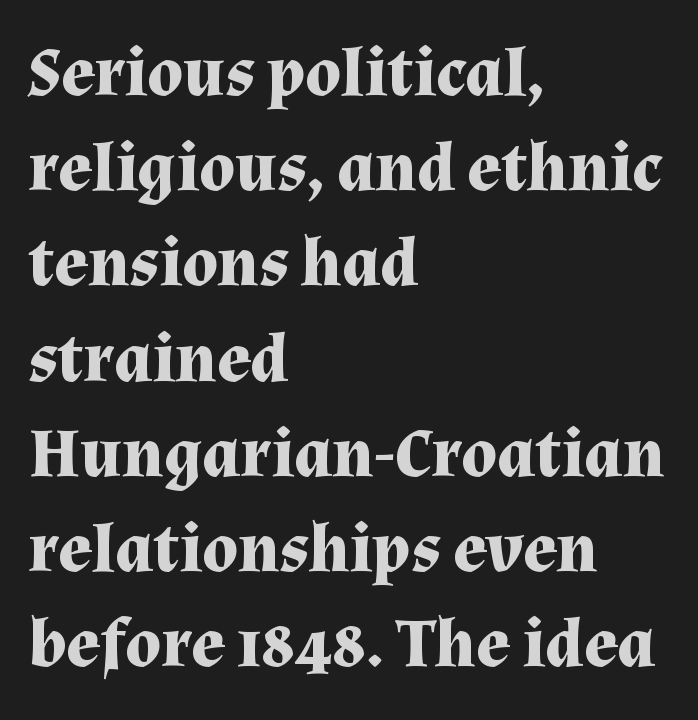
Leading matches the norm, producing a regular column. These lines are set flush left with a ragged right edge. Proportional: the letters do not fall into vertical columns. Spacing between characters is what you'd get straight out of the box.
